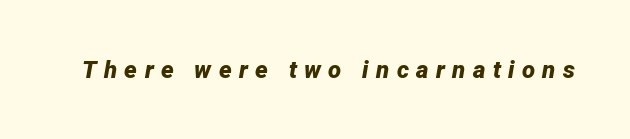
The image shows 24 px bold type, italic (leaning right); set unusually wide letter spacing (+0.31 em), not underlined.
